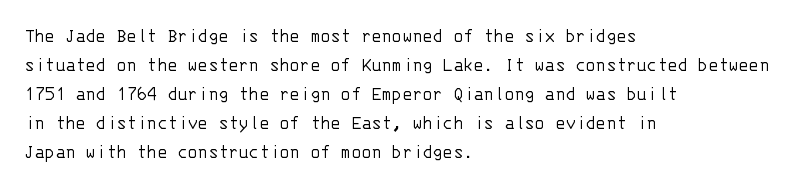
{"italic": "no", "bold": "no", "underline": "no", "align": "left", "line_spacing": "normal", "line_spacing_ratio": 1.38, "letter_spacing": "normal", "letter_spacing_em": 0.0, "glyph_px": 21}
